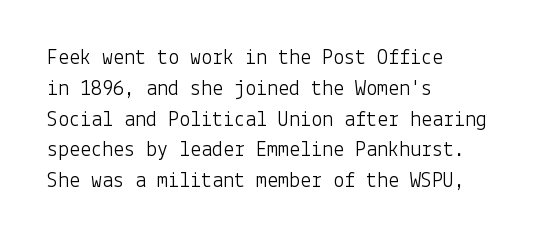
{"italic": "no", "bold": "no", "underline": "no", "align": "left", "line_spacing": "normal", "line_spacing_ratio": 1.4, "letter_spacing": "normal", "letter_spacing_em": 0.0, "glyph_px": 22}
